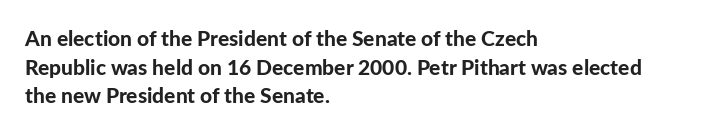
{"italic": "no", "bold": "yes", "underline": "no", "align": "left", "line_spacing": "normal", "line_spacing_ratio": 1.36, "letter_spacing": "normal", "letter_spacing_em": 0.0, "glyph_px": 21}
